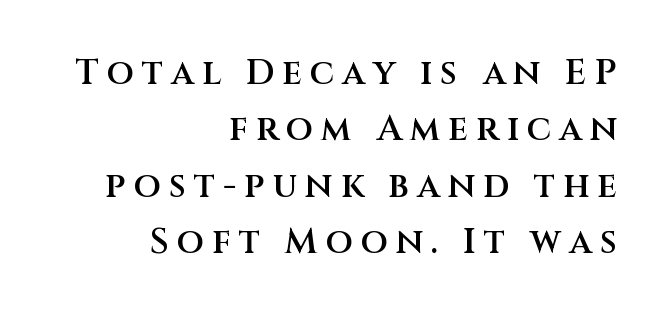
Letters rest on an invisible, unmarked baseline. Right-aligned paragraph, ragged on the left. Notice the strokes are somewhat thickened but not fully heavy: this is a semibold. It's the straight-up-and-down kind of type. Nope, no serifs anywhere on these letters. The passage shown stacks its lines at a standard gap.
